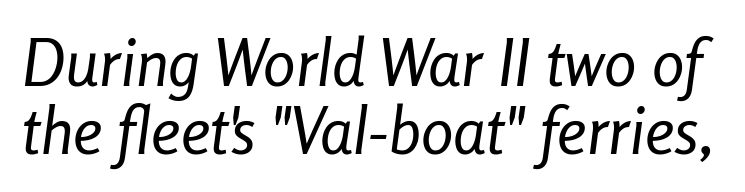
Q: Is the text bold? A: No.
Q: Is the text italic (slanted)? A: Yes, it leans right by about 8 degrees.
Q: Is the text underlined? A: No.
Q: Is the spacing between letters normal or unusually wide? A: Normal.
Q: Is the spacing between lines tight, normal or loose? A: Tight.
Q: Width (condensed, normal, or wide)? A: Condensed.
Q: Stroke contrast? A: Low.
Q: x-height? A: Medium.
Q: Monospaced? A: No.
